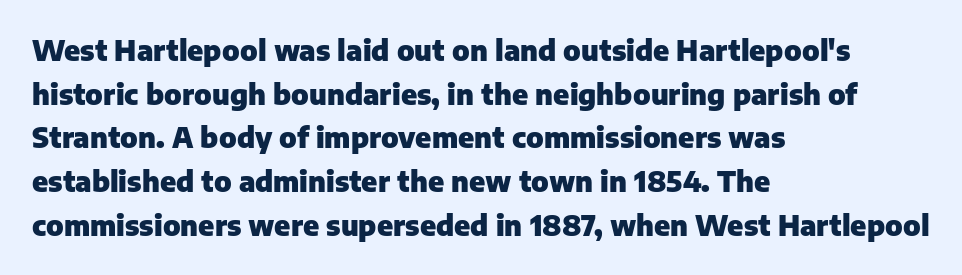
Style check: upright. Is this a fixed-width face? No — the glyphs have proportional, varying widths. These lines are set flush left with a ragged right edge. The space beneath each line is pristine and unruled. Set as a true bold cut, around the 700 mark.
